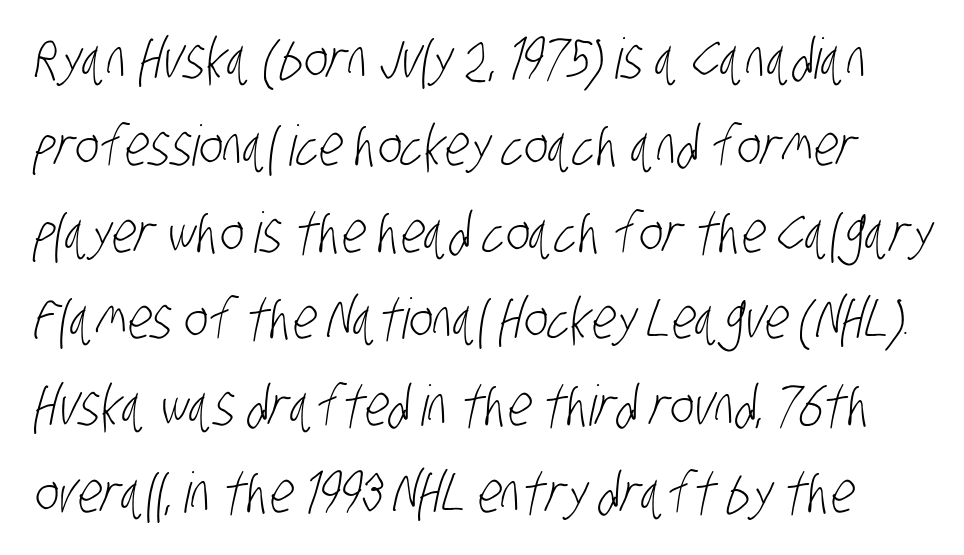
Q: Is the text bold? A: No.
Q: Is the typeface a serif or a sans-serif typeface? A: Sans-serif.
Q: Is the text underlined? A: No.
Q: Is the spacing between letters normal or unusually wide? A: Normal.
Q: Is the spacing between lines tight, normal or loose? A: Normal.
Q: Width (condensed, normal, or wide)? A: Condensed.
Q: Stroke contrast? A: Low.
Q: x-height? A: Large.
Q: Monospaced? A: No.
